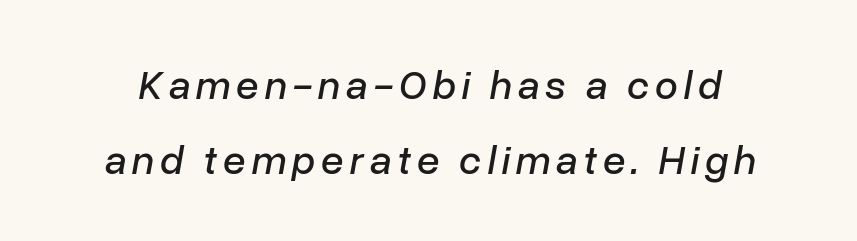
You could not count columns in this text — the font is proportionally spaced. The font's italic variant was chosen for this text. Bare-footed words on every line.
